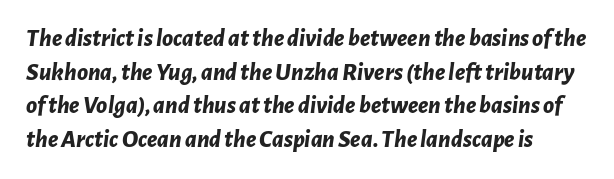
Q: Is the text bold? A: Yes.
Q: Is the text italic (slanted)? A: Yes, it leans right by about 7 degrees.
Q: Is the text underlined? A: No.
Q: Is the spacing between letters normal or unusually wide? A: Normal.
Q: Is the spacing between lines tight, normal or loose? A: Normal.
